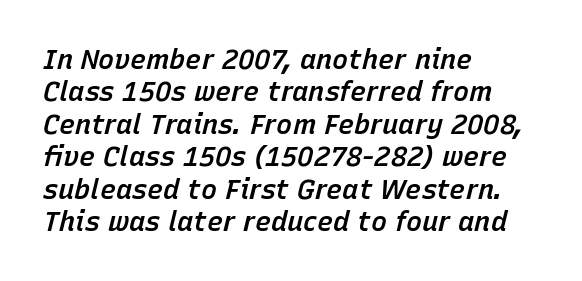
The image shows 27 px text type, italic (leaning right); set left-aligned, line spacing 1.2x, normal letter spacing, not underlined.
